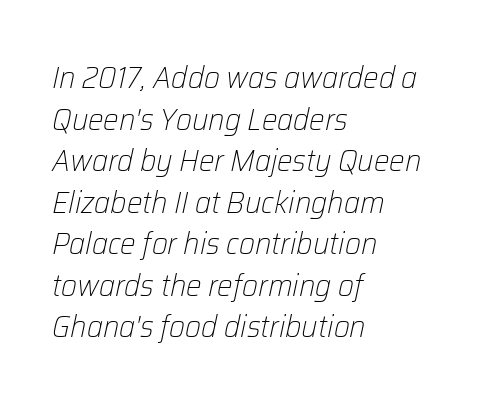
{"italic": "yes", "lean": "right", "slant_degrees": 12, "bold": "no", "weight": "light", "width": "normal", "stroke_contrast": "low", "x_height": "medium", "monospaced": "no", "underline": "no", "align": "left", "line_spacing": "normal", "line_spacing_ratio": 1.34, "letter_spacing": "normal", "letter_spacing_em": 0.0, "glyph_px": 31}
